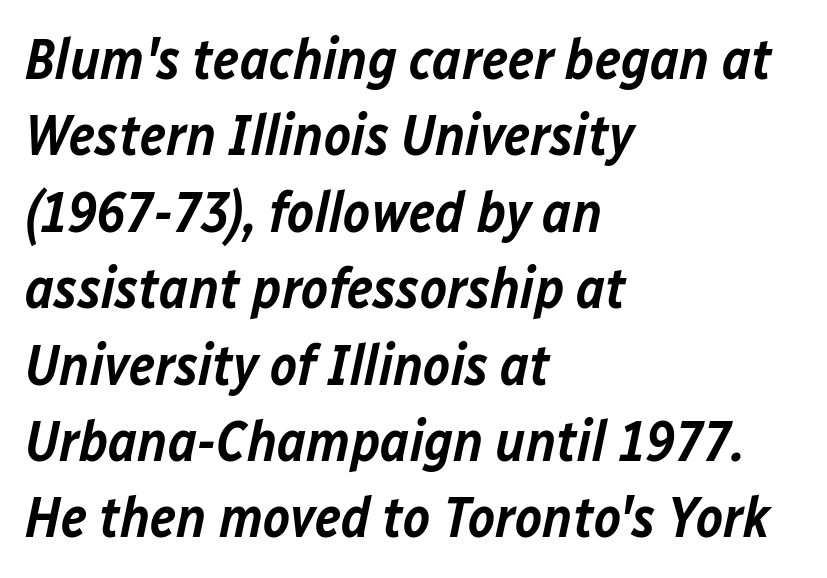
{"italic": "yes", "lean": "right", "slant_degrees": 12, "bold": "semi", "weight": "semibold", "width": "normal", "stroke_contrast": "low", "x_height": "medium", "monospaced": "no", "underline": "no", "align": "left", "line_spacing": "normal", "line_spacing_ratio": 1.34, "letter_spacing": "normal", "letter_spacing_em": 0.0, "glyph_px": 57}
